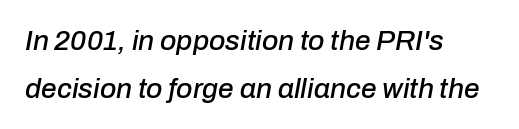
{"italic": "yes", "lean": "right", "slant_degrees": 10, "width": "normal", "stroke_contrast": "low", "x_height": "medium", "monospaced": "no", "underline": "no", "align": "left", "line_spacing": "normal", "line_spacing_ratio": 1.7, "letter_spacing": "normal", "letter_spacing_em": 0.0, "glyph_px": 28}
